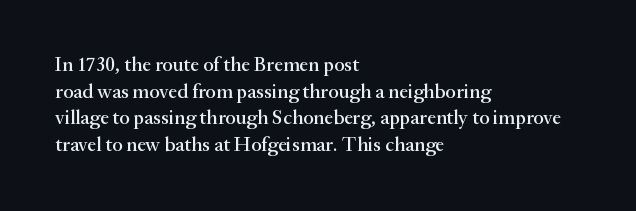
Q: Is the text italic (slanted)? A: No, it is upright.
Q: Is the text underlined? A: No.
Q: How is the paragraph aligned? A: Left-aligned.
Q: Is the spacing between letters normal or unusually wide? A: Normal.
Q: Is the spacing between lines tight, normal or loose? A: Normal.
